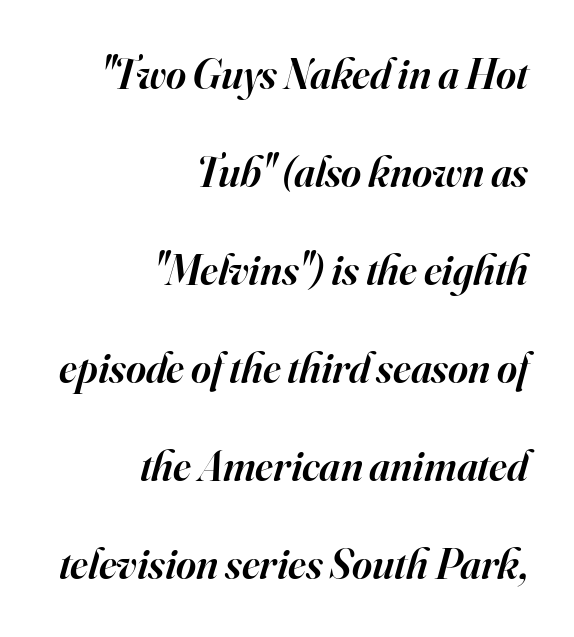
{"serif": "yes", "italic": "yes", "lean": "right", "slant_degrees": 16, "bold": "semi", "weight": "semibold", "width": "normal", "stroke_contrast": "high", "x_height": "small", "monospaced": "no", "underline": "no", "align": "right", "line_spacing": "loose", "line_spacing_ratio": 2.28, "letter_spacing": "normal", "letter_spacing_em": 0.0, "glyph_px": 43}
